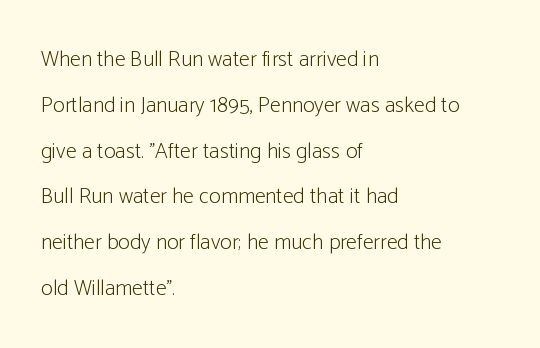
Line spacing here is loose. Quick note: not italic, upright. Anything drawn beneath the words? Only blank space. Bold? No — there's no thickening of the strokes.
